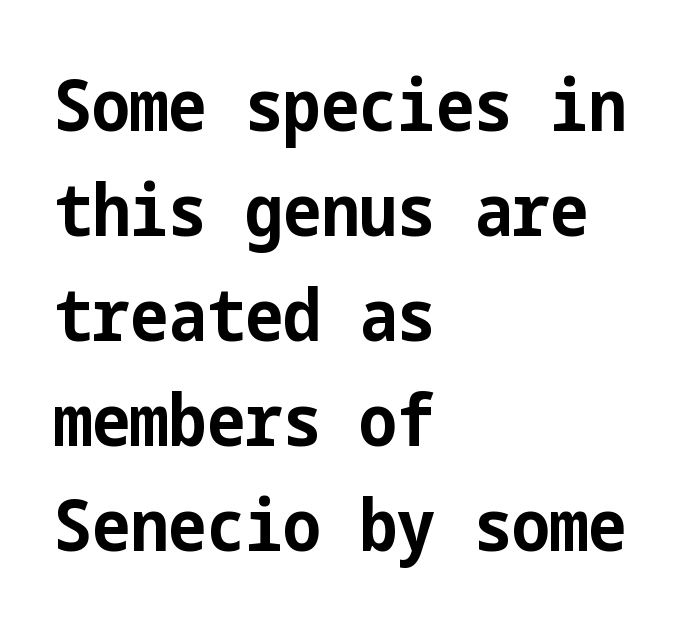
Q: Is the text bold? A: Yes.
Q: Is the text italic (slanted)? A: No, it is upright.
Q: Is the typeface a serif or a sans-serif typeface? A: Sans-serif.
Q: Is the text underlined? A: No.
Q: How is the paragraph aligned? A: Left-aligned.
Q: Is the spacing between letters normal or unusually wide? A: Normal.
Q: Is the spacing between lines tight, normal or loose? A: Normal.
Q: Width (condensed, normal, or wide)? A: Condensed.
Q: Stroke contrast? A: Low.
Q: x-height? A: Medium.
